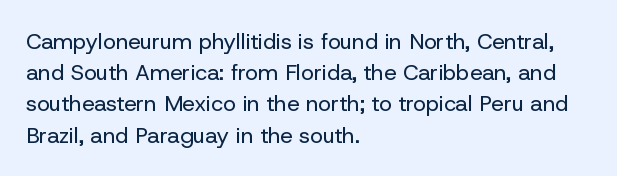
The image shows 22 px text type, upright; set left-aligned, normal line spacing (1.42x), normal letter spacing, not underlined.
